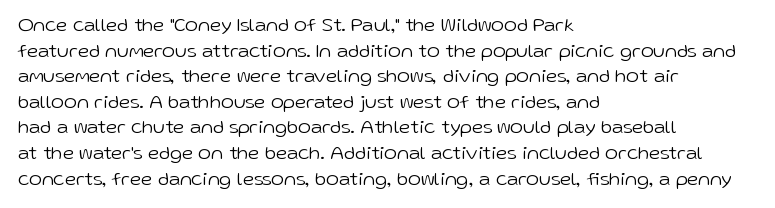
The image shows 20 px text type, upright; set left-aligned, normal line spacing (1.28x), normal letter spacing, not underlined.
